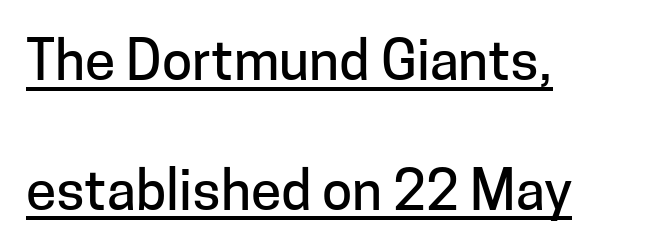
The image shows 55 px sans-serif type, upright; set left-aligned, loose line spacing (2.36x), normal letter spacing, underlined; low stroke contrast and a medium x-height.
